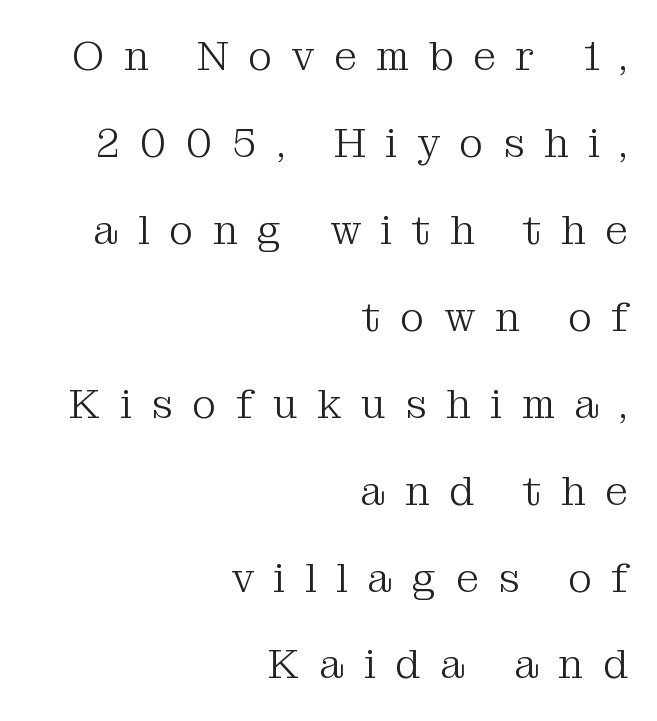
The image shows 41 px light serif type, upright; set right-aligned, loose line spacing (2.12x), unusually wide letter spacing (+0.48 em), not underlined; medium stroke contrast and a medium x-height.
